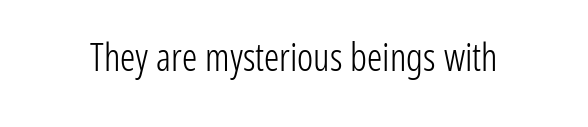
The letters advance in unequal steps, a hallmark of proportional type. Honestly, the letter spacing is just normal — you wouldn't notice it. What kind of face is this? One without serifs — a sans. Vertical stems look standard width or narrower in stroke.
